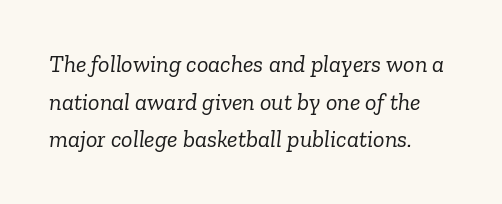
These lines were composed using italics. Has an underline been added? It has not. Baseline-to-baseline distance is the conventional proportion of letter height. Standard letterfit; no display-style spreading of the glyphs. The passage shown is not bold in any degree. Layout note: lines flush left.
